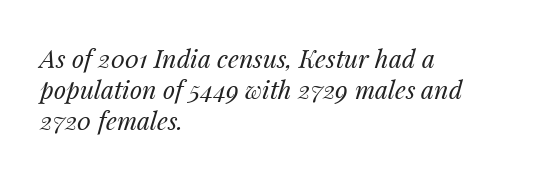
{"italic": "yes", "lean": "right", "slant_degrees": 14, "bold": "no", "underline": "no", "align": "left", "line_spacing": "normal", "line_spacing_ratio": 1.25, "letter_spacing": "normal", "letter_spacing_em": 0.0, "glyph_px": 25}
